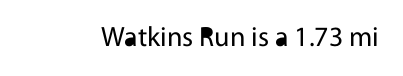
{"serif": "no", "italic": "no", "bold": "no", "weight": "regular", "width": "normal", "x_height": "medium", "monospaced": "no", "underline": "no", "letter_spacing": "normal", "letter_spacing_em": 0.0, "glyph_px": 28}
